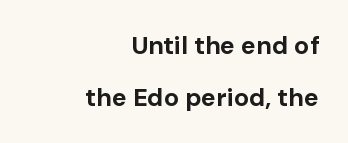
{"italic": "no", "bold": "yes", "underline": "no", "align": "right", "line_spacing": "loose", "line_spacing_ratio": 2.08, "letter_spacing": "normal", "letter_spacing_em": 0.0, "glyph_px": 25}
